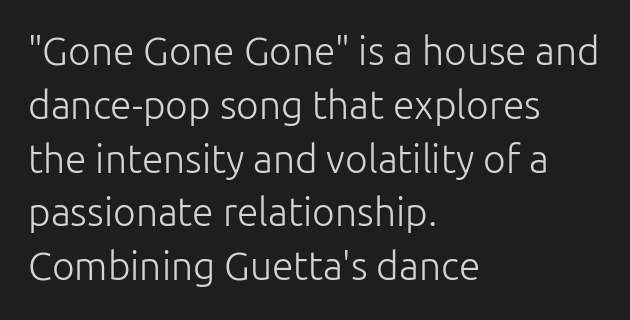
Q: Is the text bold? A: No.
Q: Is the text italic (slanted)? A: No, it is upright.
Q: Is the typeface a serif or a sans-serif typeface? A: Sans-serif.
Q: Is the text underlined? A: No.
Q: How is the paragraph aligned? A: Left-aligned.
Q: Is the spacing between letters normal or unusually wide? A: Normal.
Q: Is the spacing between lines tight, normal or loose? A: Normal.
Q: Width (condensed, normal, or wide)? A: Normal.
Q: Stroke contrast? A: Low.
Q: x-height? A: Medium.
Q: Monospaced? A: No.
